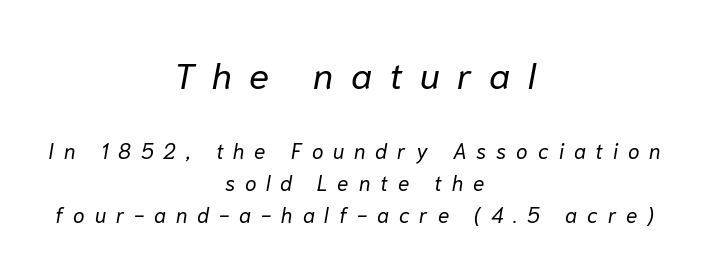
{"italic": "yes", "lean": "right", "slant_degrees": 10, "bold": "no", "weight": "regular", "width": "normal", "stroke_contrast": "low", "x_height": "medium", "monospaced": "no", "underline": "no", "align": "center", "line_spacing": "normal", "line_spacing_ratio": 1.54, "letter_spacing": "wide", "letter_spacing_em": 0.47, "larger_block": "first", "size_ratio": 1.76, "glyph_px": 37}
